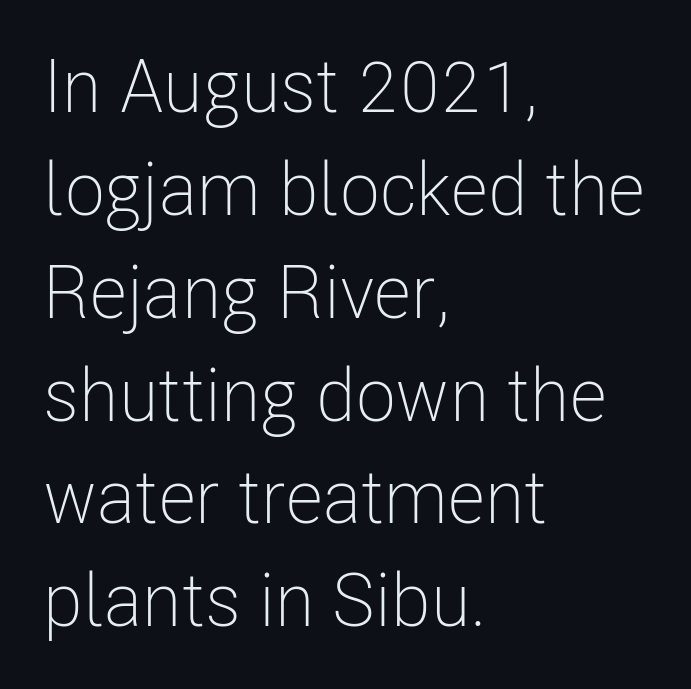
The image shows 74 px light, condensed sans-serif type, upright; set left-aligned, normal line spacing (1.39x), normal letter spacing, not underlined; low stroke contrast and a medium x-height.
